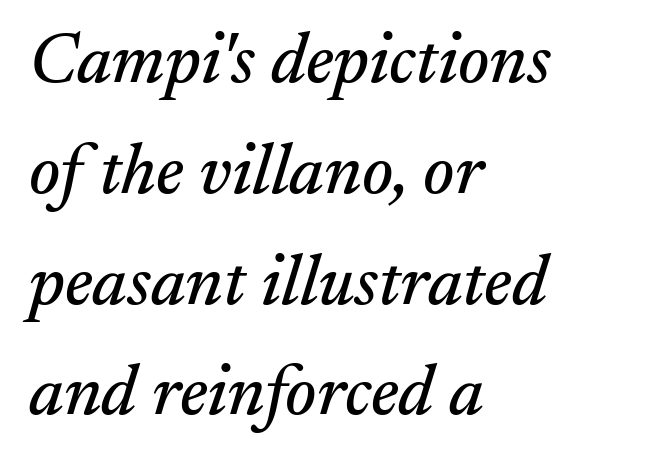
{"serif": "yes", "italic": "yes", "lean": "right", "slant_degrees": 17, "width": "normal", "stroke_contrast": "medium", "x_height": "small", "monospaced": "no", "underline": "no", "align": "left", "line_spacing": "normal", "line_spacing_ratio": 1.56, "letter_spacing": "normal", "letter_spacing_em": 0.0, "glyph_px": 71}
